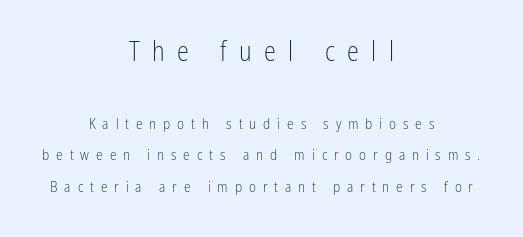
Q: Is the text bold? A: No.
Q: Is the text italic (slanted)? A: No, it is upright.
Q: Is the text underlined? A: No.
Q: How is the paragraph aligned? A: Centered.
Q: Is the spacing between letters normal or unusually wide? A: Unusually wide.
Q: Is the spacing between lines tight, normal or loose? A: Loose.
Q: Which block of text is set in a larger size, the first (top) or the second (bottom)? A: The first (top) one.
